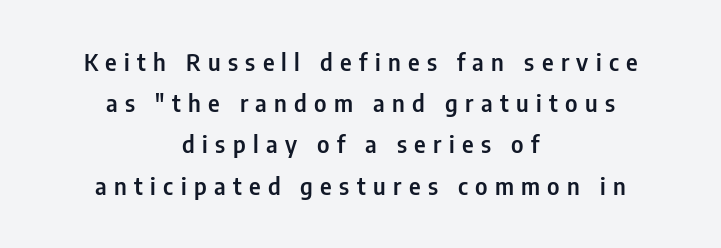
{"italic": "no", "underline": "no", "align": "center", "line_spacing_ratio": 1.79, "letter_spacing": "wide", "letter_spacing_em": 0.32, "glyph_px": 23}
